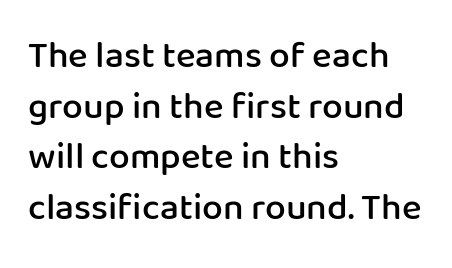
The image shows 37 px semibold sans-serif type, upright; set left-aligned, normal line spacing (1.37x), normal letter spacing, not underlined; low stroke contrast and a medium x-height.
